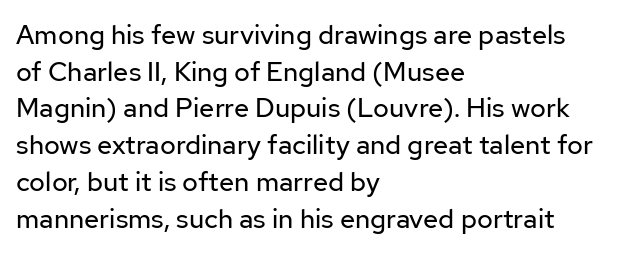
{"italic": "no", "bold": "no", "underline": "no", "align": "left", "line_spacing": "normal", "line_spacing_ratio": 1.36, "letter_spacing": "normal", "letter_spacing_em": 0.0, "glyph_px": 27}
